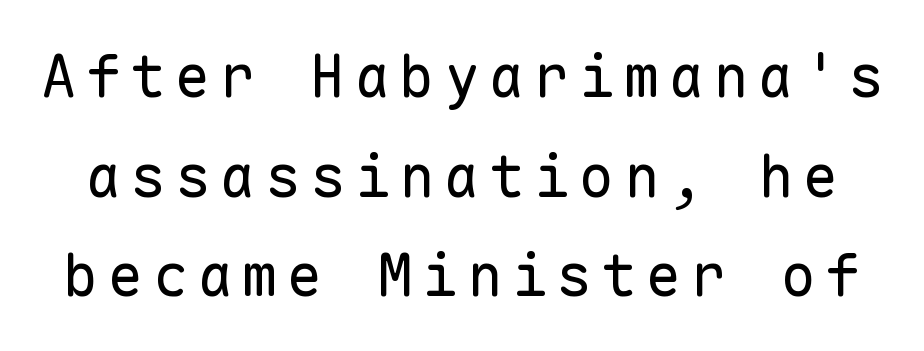
The image shows 59 px regular-weight sans-serif type, upright, monospaced; set normal line spacing (1.69x), not underlined; low stroke contrast and a medium x-height.
